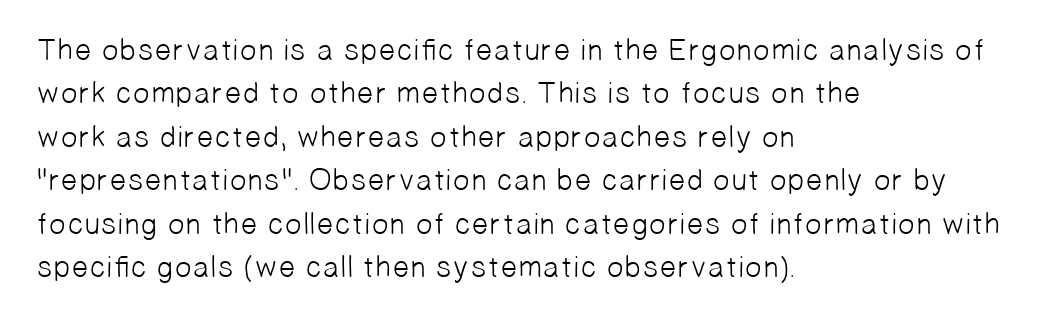
{"serif": "no", "bold": "no", "weight": "light", "width": "normal", "stroke_contrast": "low", "x_height": "medium", "monospaced": "no", "underline": "no", "align": "left", "line_spacing": "normal", "line_spacing_ratio": 1.45, "letter_spacing": "normal", "letter_spacing_em": 0.0, "glyph_px": 30}
